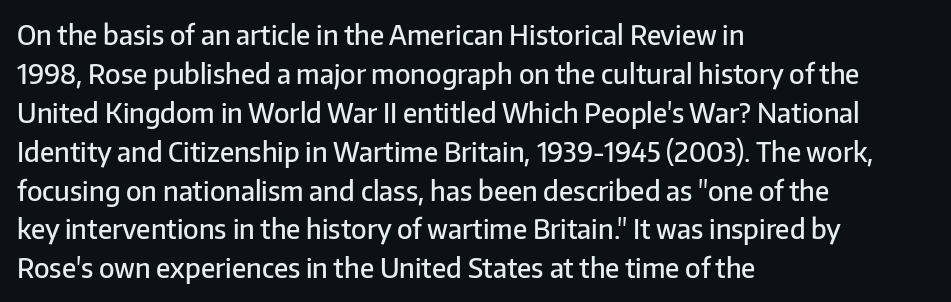
Q: Is the text bold? A: Semi-bold.
Q: Is the text italic (slanted)? A: No, it is upright.
Q: Is the text underlined? A: No.
Q: How is the paragraph aligned? A: Left-aligned.
Q: Is the spacing between letters normal or unusually wide? A: Normal.
Q: Is the spacing between lines tight, normal or loose? A: Normal.
